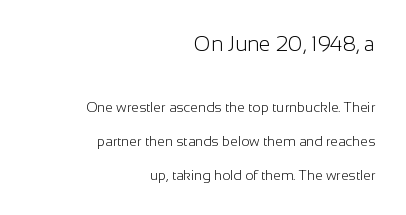
{"italic": "no", "bold": "no", "underline": "no", "align": "right", "line_spacing": "loose", "line_spacing_ratio": 2.44, "letter_spacing": "normal", "letter_spacing_em": 0.0, "larger_block": "first", "size_ratio": 1.5, "glyph_px": 21}
